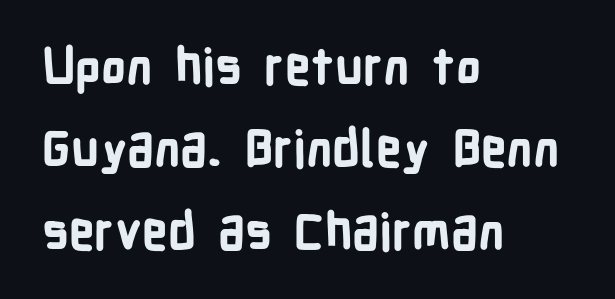
Q: Is the text bold? A: Yes.
Q: Is the text italic (slanted)? A: No, it is upright.
Q: Is the typeface a serif or a sans-serif typeface? A: Sans-serif.
Q: Is the text underlined? A: No.
Q: How is the paragraph aligned? A: Left-aligned.
Q: Is the spacing between letters normal or unusually wide? A: Normal.
Q: Is the spacing between lines tight, normal or loose? A: Normal.
Q: Width (condensed, normal, or wide)? A: Condensed.
Q: Stroke contrast? A: Low.
Q: x-height? A: Medium.
Q: Monospaced? A: No.
